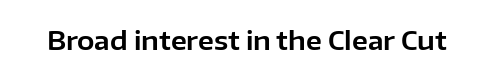
{"italic": "no", "underline": "no", "letter_spacing": "normal", "letter_spacing_em": 0.0, "glyph_px": 26}
